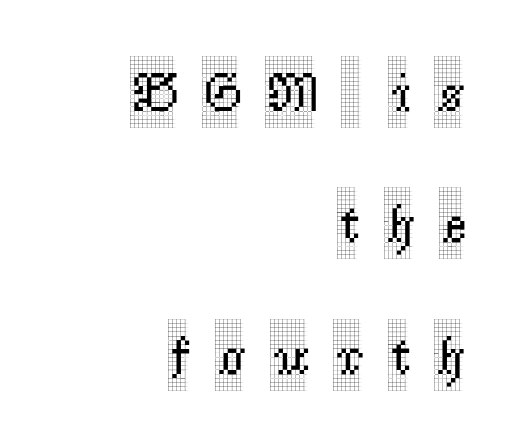
The image shows 55 px condensed serif type, upright; set right-aligned, loose line spacing (2.39x), unusually wide letter spacing (+0.46 em), not underlined; a large x-height.
